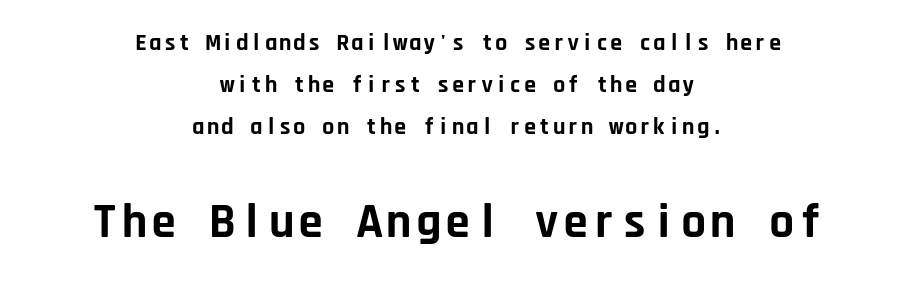
{"serif": "no", "italic": "no", "bold": "yes", "weight": "bold", "width": "normal", "stroke_contrast": "low", "x_height": "large", "monospaced": "yes", "underline": "no", "align": "center", "line_spacing_ratio": 1.74, "letter_spacing": "normal", "letter_spacing_em": 0.0, "larger_block": "second", "size_ratio": 2.04, "glyph_px": 49}
